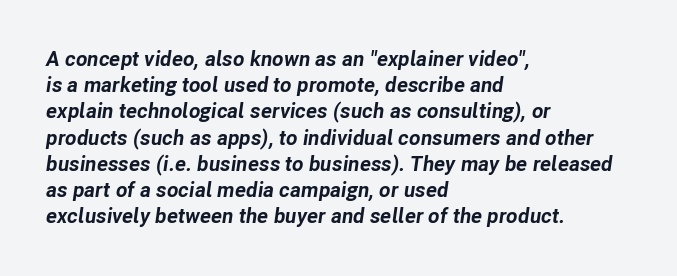
{"italic": "yes", "lean": "right", "slant_degrees": 8, "bold": "yes", "underline": "no", "align": "left", "line_spacing": "normal", "line_spacing_ratio": 1.25, "letter_spacing": "normal", "letter_spacing_em": 0.0, "glyph_px": 21}
